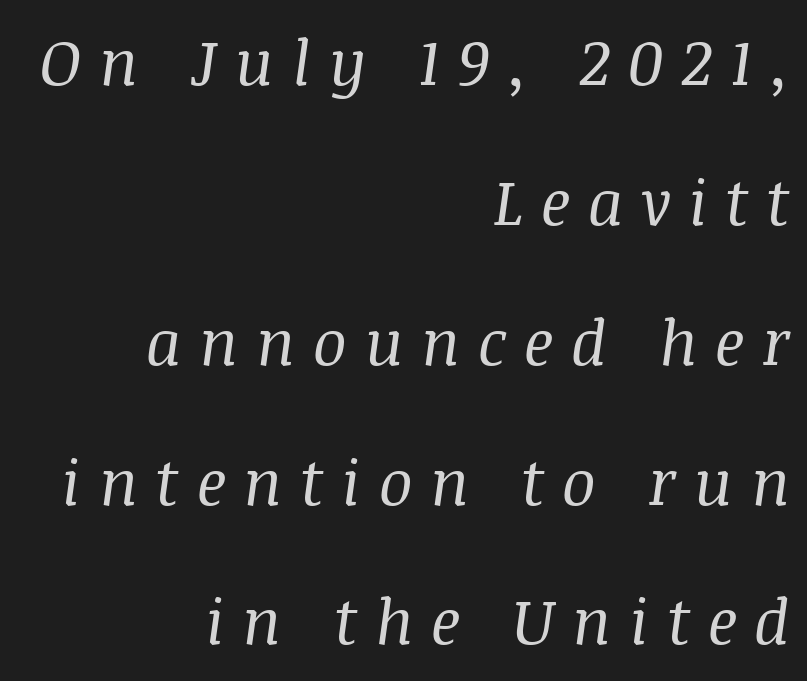
Q: Is the text bold? A: No.
Q: Is the text italic (slanted)? A: Yes, it leans right by about 8 degrees.
Q: Is the typeface a serif or a sans-serif typeface? A: Serif.
Q: Is the text underlined? A: No.
Q: How is the paragraph aligned? A: Right-aligned.
Q: Is the spacing between letters normal or unusually wide? A: Unusually wide.
Q: Is the spacing between lines tight, normal or loose? A: Loose.
Q: Width (condensed, normal, or wide)? A: Normal.
Q: Stroke contrast? A: Medium.
Q: x-height? A: Large.
Q: Monospaced? A: No.
